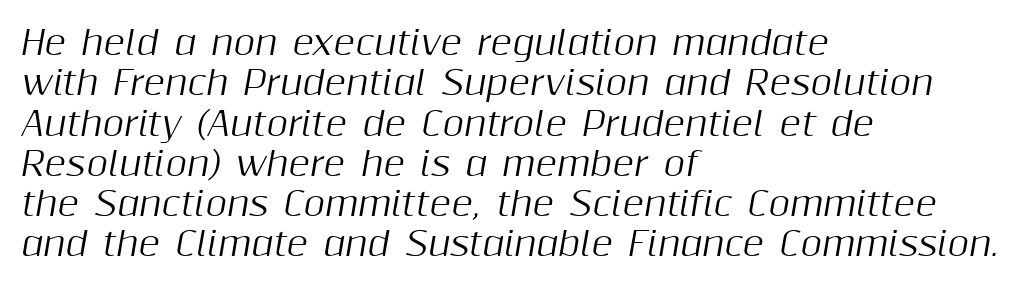
Q: Is the text italic (slanted)? A: Yes, it leans right by about 10 degrees.
Q: Is the text underlined? A: No.
Q: How is the paragraph aligned? A: Left-aligned.
Q: Is the spacing between letters normal or unusually wide? A: Normal.
Q: Width (condensed, normal, or wide)? A: Normal.
Q: Stroke contrast? A: Medium.
Q: x-height? A: Medium.
Q: Monospaced? A: No.
